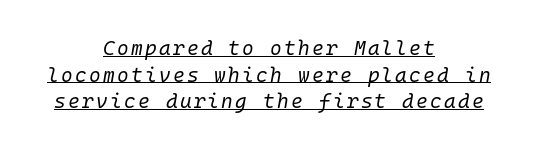
In terms of leading, this rendering sits right in the middle. The rendering uses the underline text-decoration. Ink coverage per letter is moderate at most. The rendering applies a slant to the glyphs. Teacher's note: observe the equal gaps on both sides — that is centered alignment.
